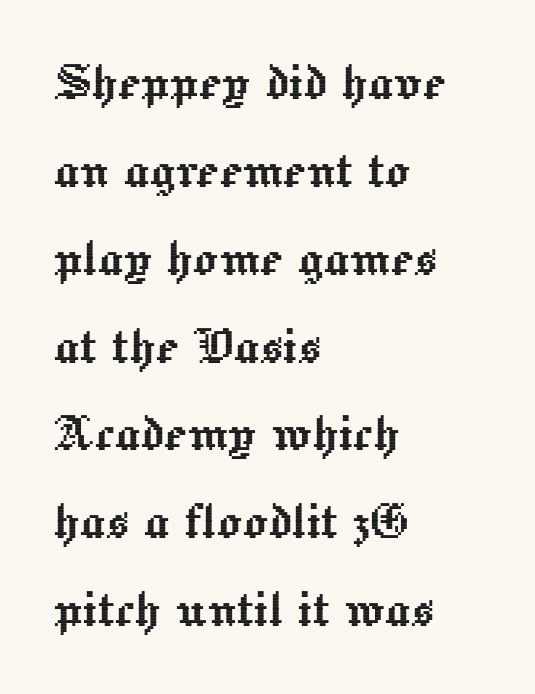
{"italic": "no", "width": "normal", "x_height": "medium", "monospaced": "no", "underline": "no", "align": "left", "line_spacing": "normal", "line_spacing_ratio": 1.44, "letter_spacing": "normal", "letter_spacing_em": 0.0, "glyph_px": 61}
